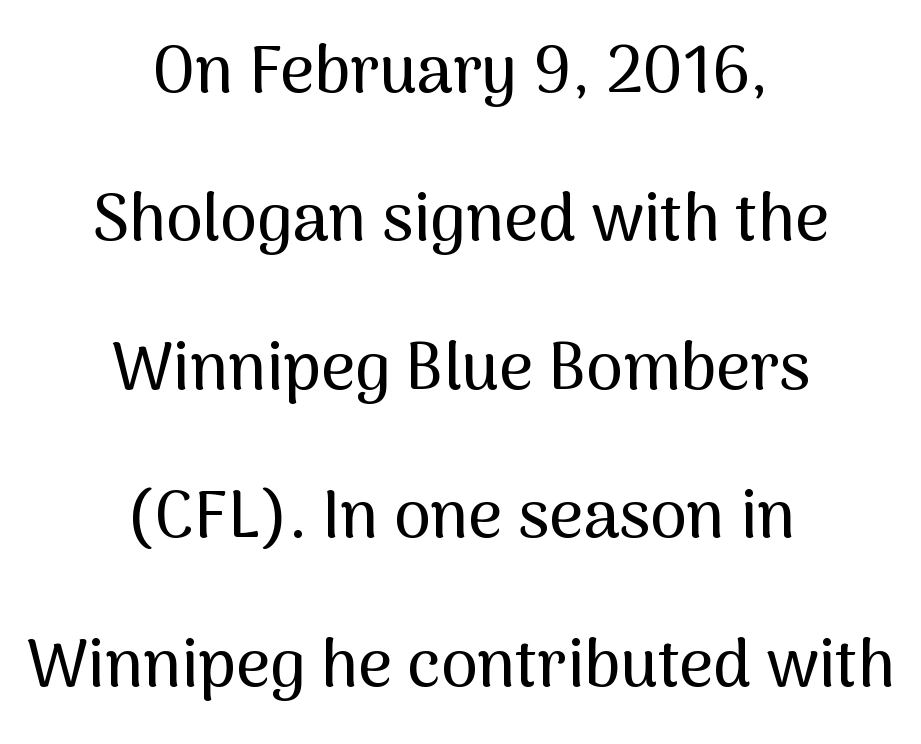
Anything drawn beneath the words? Only blank space. This is the regular roman posture of the typeface. Character widths vary here, with narrow letters taking less room than wide ones. One-word summary of the alignment: center. The line texture is even and compact thanks to regular tracking.
